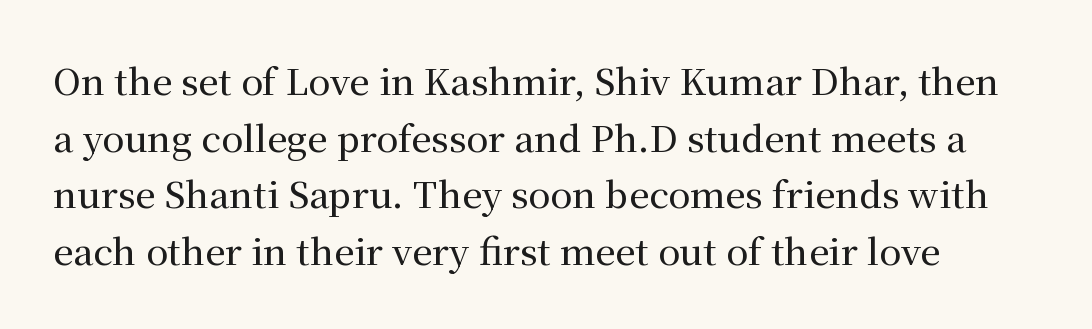
The image shows 36 px serif type, upright; set left-aligned, normal line spacing (1.57x), normal letter spacing, not underlined; medium stroke contrast and a medium x-height.
